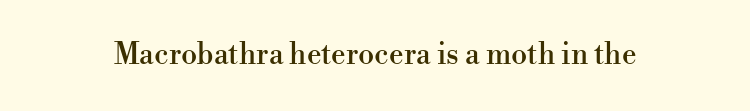
The image shows 29 px serif type, upright; set normal letter spacing, not underlined; high stroke contrast and a small x-height.
